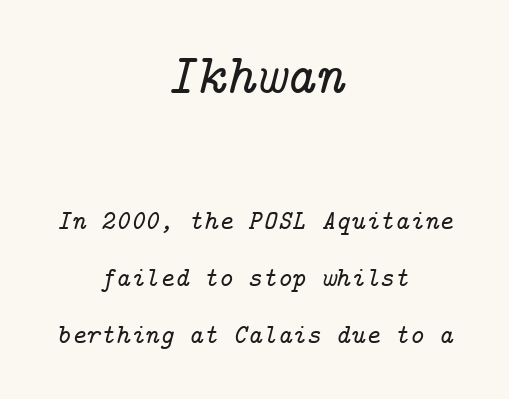
This rendering employs a face with finishing strokes, i.e., a serif. The rendering shrinks the type as you move from the upper chunk to the lower. This sample uses an oblique cut, with every glyph tilted off the vertical. No word sits above an underline. You could call the tracking neutral — neither tight nor loose.
